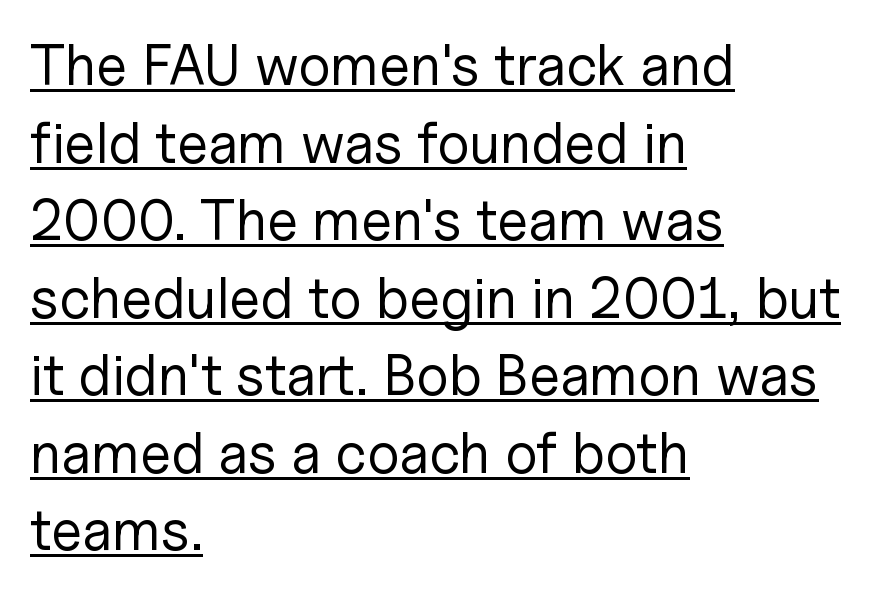
Q: Is the text bold? A: No.
Q: Is the text italic (slanted)? A: No, it is upright.
Q: Is the typeface a serif or a sans-serif typeface? A: Sans-serif.
Q: Is the text underlined? A: Yes.
Q: How is the paragraph aligned? A: Left-aligned.
Q: Is the spacing between letters normal or unusually wide? A: Normal.
Q: Is the spacing between lines tight, normal or loose? A: Normal.
Q: Width (condensed, normal, or wide)? A: Normal.
Q: Stroke contrast? A: Low.
Q: x-height? A: Medium.
Q: Monospaced? A: No.
